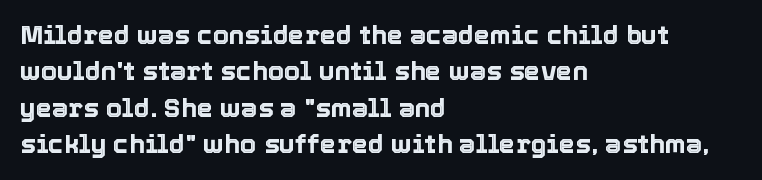
The image shows 26 px text type, upright; set left-aligned, normal line spacing (1.4x), normal letter spacing, not underlined.
